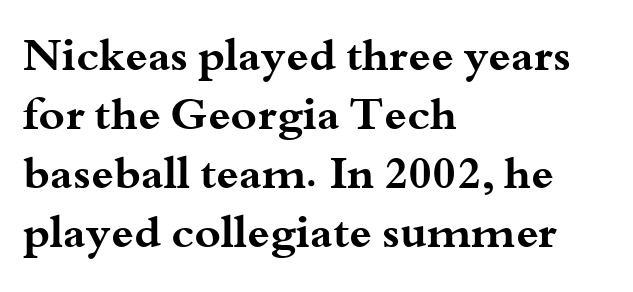
The image shows 45 px bold, wide serif type, upright; set left-aligned, normal line spacing (1.31x), normal letter spacing, not underlined; medium stroke contrast and a small x-height.
